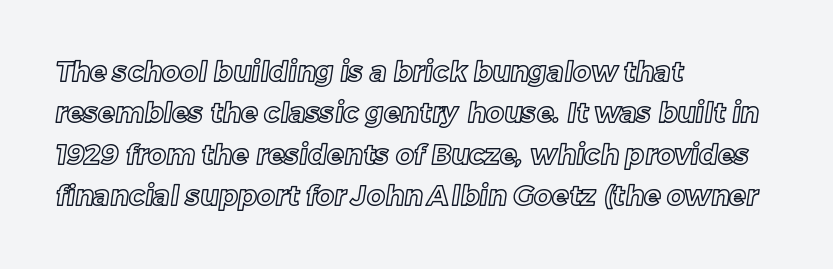
Q: Is the text underlined? A: No.
Q: How is the paragraph aligned? A: Left-aligned.
Q: Is the spacing between letters normal or unusually wide? A: Normal.
Q: Is the spacing between lines tight, normal or loose? A: Normal.
Q: Width (condensed, normal, or wide)? A: Normal.
Q: x-height? A: Medium.
Q: Monospaced? A: No.
